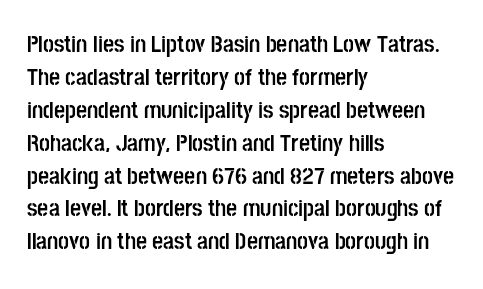
The image shows 24 px bold type, upright; set left-aligned, normal line spacing (1.37x), normal letter spacing, not underlined.
